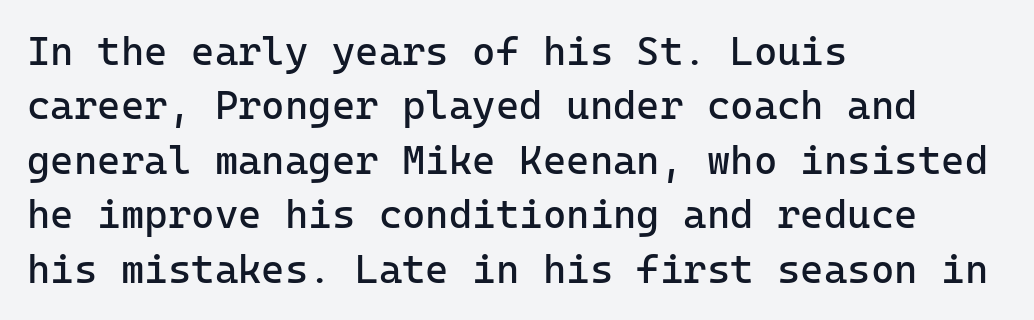
The image shows 40 px regular-weight sans-serif type, upright; set left-aligned, normal line spacing (1.36x), normal letter spacing, not underlined; low stroke contrast and a medium x-height.
